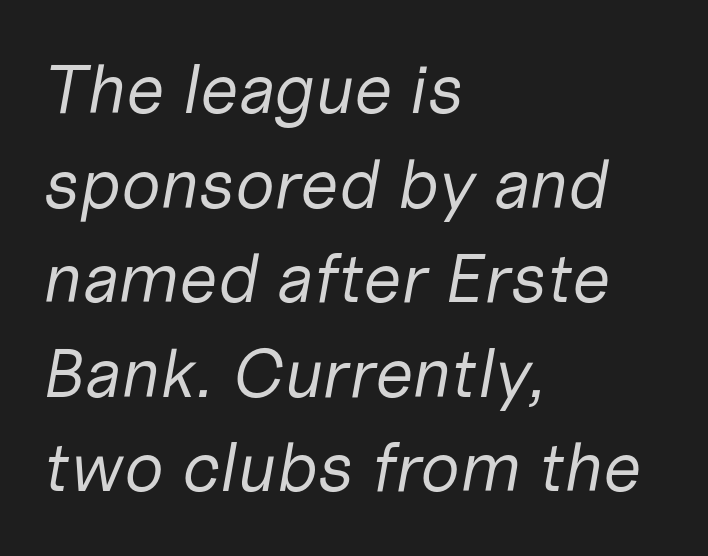
{"italic": "yes", "lean": "right", "slant_degrees": 10, "bold": "no", "weight": "regular", "width": "normal", "stroke_contrast": "low", "x_height": "medium", "monospaced": "no", "underline": "no", "align": "left", "line_spacing": "normal", "line_spacing_ratio": 1.37, "letter_spacing": "normal", "letter_spacing_em": 0.0, "glyph_px": 69}
